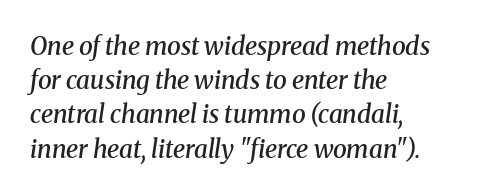
The image shows 25 px text type, italic (leaning right); set left-aligned, normal line spacing (1.37x), normal letter spacing, not underlined.
